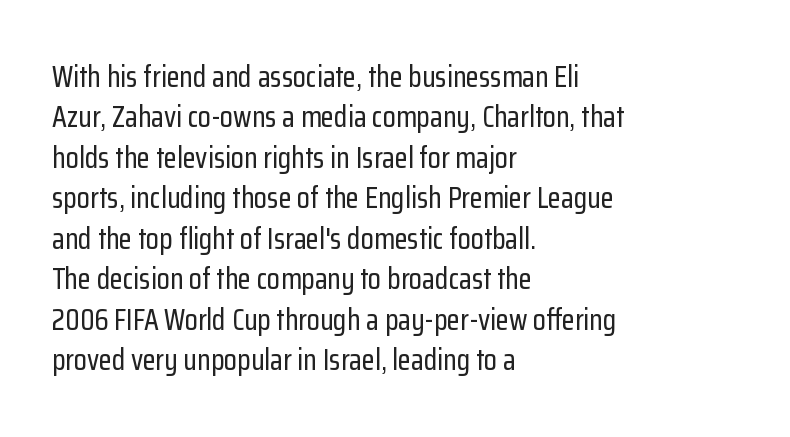
The specimen reads as upright at a glance. The rendering anchors every line to the left-hand side. Is this a fixed-width face? No — the glyphs have proportional, varying widths. In terms of letterform style, serifs are entirely absent. Observe the ordinary spacing: letters are neighbours, not strangers.
